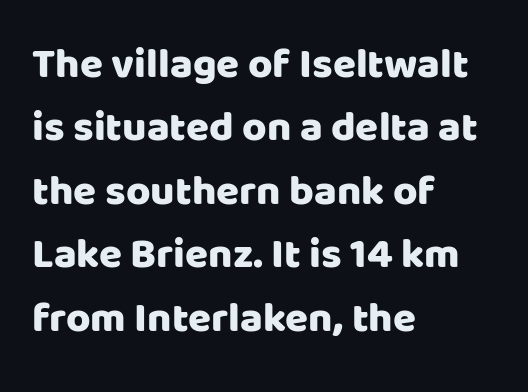
Honestly, the row spacing looks completely unremarkable. The gaps between neighbouring characters are ordinary and unremarkable. A typesetter would mark this as roman, not italic. The passage is arranged the way most books set body copy — flush left. This rendering features lettering with no underline. The type family on display is of the sans-serif kind.
